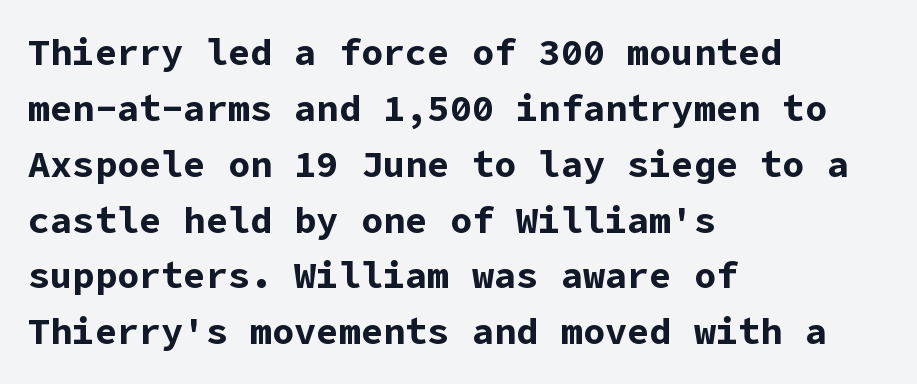
{"serif": "no", "italic": "no", "bold": "yes", "weight": "bold", "width": "normal", "stroke_contrast": "low", "x_height": "medium", "underline": "no", "align": "left", "line_spacing": "normal", "line_spacing_ratio": 1.51, "letter_spacing": "normal", "letter_spacing_em": 0.0, "glyph_px": 37}
